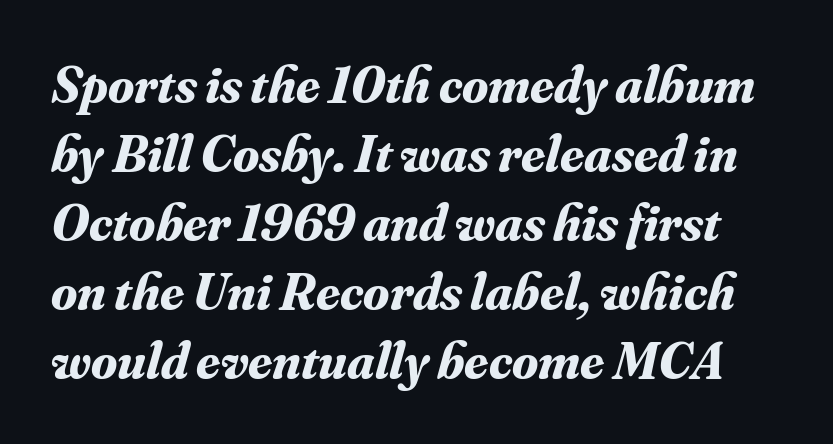
{"serif": "yes", "italic": "yes", "lean": "right", "slant_degrees": 16, "bold": "yes", "weight": "bold", "width": "normal", "stroke_contrast": "medium", "x_height": "small", "monospaced": "no", "underline": "no", "line_spacing": "normal", "line_spacing_ratio": 1.3, "letter_spacing": "normal", "letter_spacing_em": 0.0, "glyph_px": 53}
